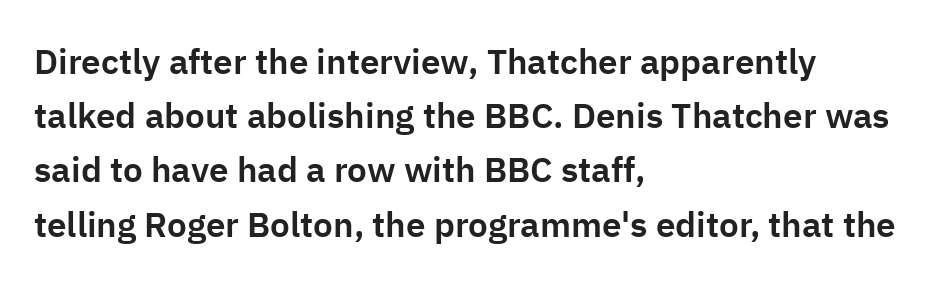
Q: Is the text italic (slanted)? A: No, it is upright.
Q: Is the typeface a serif or a sans-serif typeface? A: Sans-serif.
Q: Is the text underlined? A: No.
Q: How is the paragraph aligned? A: Left-aligned.
Q: Is the spacing between letters normal or unusually wide? A: Normal.
Q: Is the spacing between lines tight, normal or loose? A: Normal.
Q: Width (condensed, normal, or wide)? A: Normal.
Q: Stroke contrast? A: Low.
Q: x-height? A: Medium.
Q: Monospaced? A: No.
